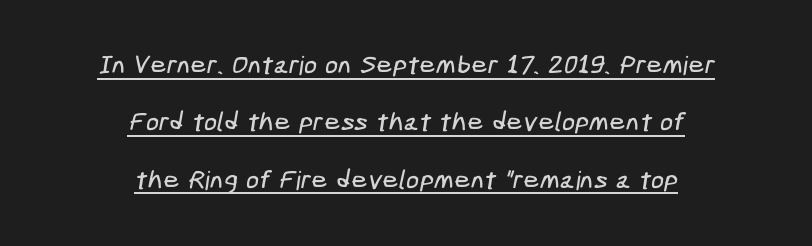
The image shows 26 px text type; set centered, loose line spacing (2.21x), normal letter spacing, underlined.
